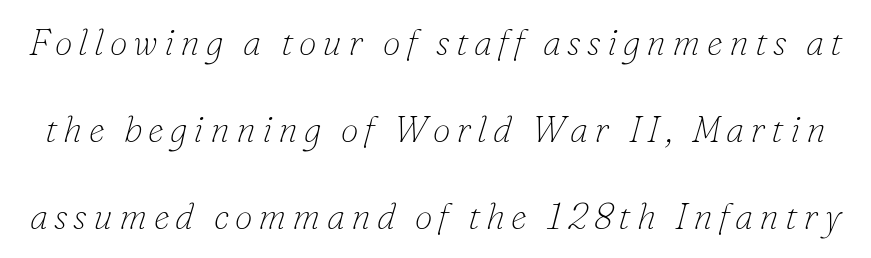
The face looks like a standard text weight, possibly lighter. The lines are spread far apart with generous leading. Look at the bottom of the vertical strokes: they flare into serifs here. Do the characters align in a grid? No, the font is proportional. Yep, that's italic — everything's leaning.
